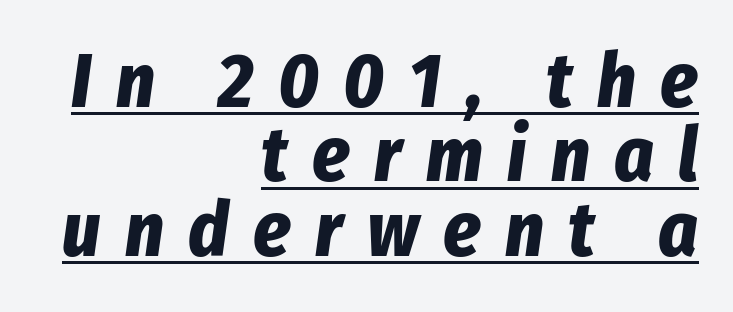
{"italic": "yes", "lean": "right", "slant_degrees": 8, "bold": "yes", "weight": "bold", "width": "condensed", "stroke_contrast": "low", "x_height": "medium", "monospaced": "no", "underline": "yes", "align": "right", "line_spacing": "tight", "line_spacing_ratio": 0.98, "letter_spacing": "wide", "letter_spacing_em": 0.32, "glyph_px": 76}
